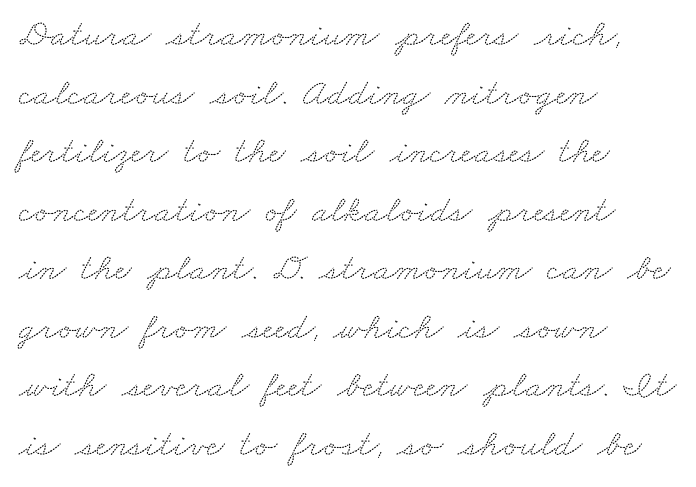
Standard letterfit; no display-style spreading of the glyphs. Think of a printed novel: that variable character pitch is what you see here. Note: serifs present on the glyphs. Caption: multi-line text, flush left, ragged right.
